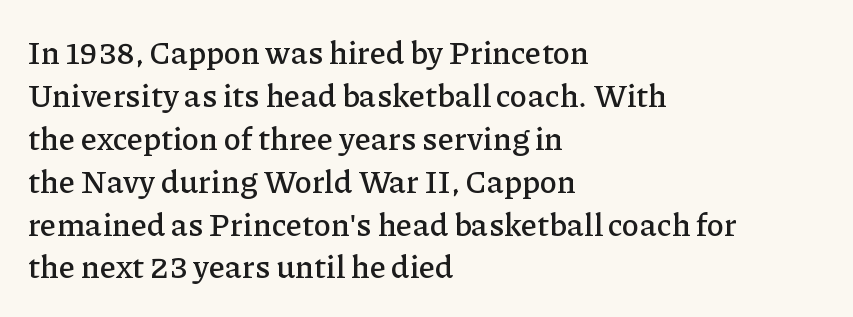
Q: Is the text italic (slanted)? A: No, it is upright.
Q: Is the typeface a serif or a sans-serif typeface? A: Serif.
Q: Is the text underlined? A: No.
Q: How is the paragraph aligned? A: Left-aligned.
Q: Is the spacing between letters normal or unusually wide? A: Normal.
Q: Is the spacing between lines tight, normal or loose? A: Normal.
Q: Width (condensed, normal, or wide)? A: Normal.
Q: Stroke contrast? A: Low.
Q: x-height? A: Medium.
Q: Monospaced? A: No.
